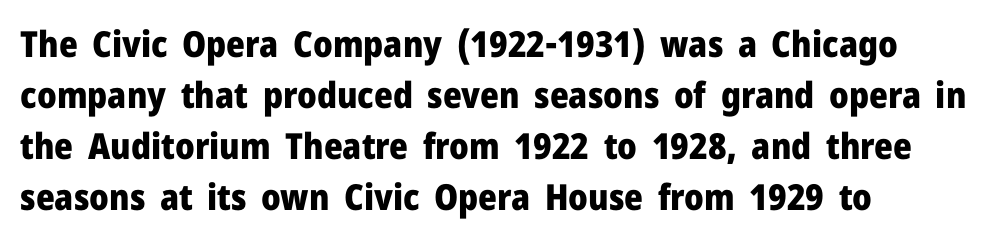
{"serif": "no", "italic": "no", "bold": "yes", "weight": "heavy", "width": "normal", "stroke_contrast": "low", "x_height": "medium", "monospaced": "no", "underline": "no", "align": "left", "line_spacing": "normal", "line_spacing_ratio": 1.42, "letter_spacing": "normal", "letter_spacing_em": 0.0, "glyph_px": 36}
